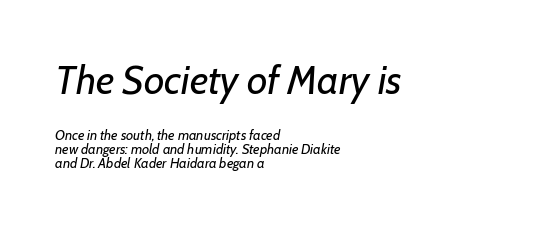
{"italic": "yes", "lean": "right", "slant_degrees": 7, "bold": "no", "weight": "regular", "width": "normal", "stroke_contrast": "low", "x_height": "medium", "monospaced": "no", "underline": "no", "align": "left", "line_spacing": "tight", "line_spacing_ratio": 0.98, "letter_spacing": "normal", "letter_spacing_em": 0.0, "larger_block": "first", "size_ratio": 2.86, "glyph_px": 40}
